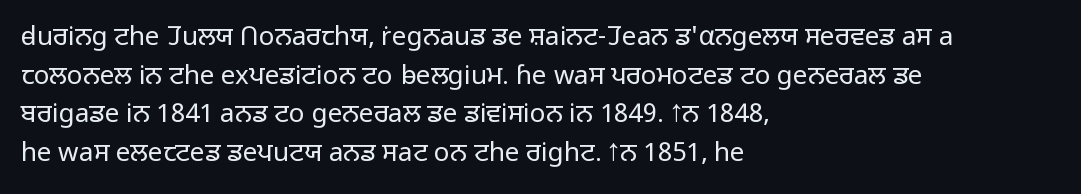
Q: Is the text bold? A: No.
Q: Is the text italic (slanted)? A: No, it is upright.
Q: Is the text underlined? A: No.
Q: How is the paragraph aligned? A: Left-aligned.
Q: Is the spacing between letters normal or unusually wide? A: Normal.
Q: Is the spacing between lines tight, normal or loose? A: Normal.
